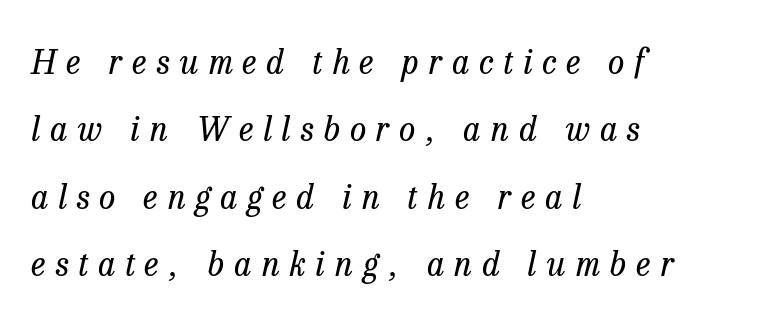
This sample has the flowing, uneven cadence of proportional lettering. This is oblique type, the kind used for emphasis or titles. Every row of glyphs begins at an identical x-position on the left. Think standard paragraph weight, or any step lighter than that. To sum up the face: it has serifs. The letterforms stand isolated, each surrounded by extra space.
